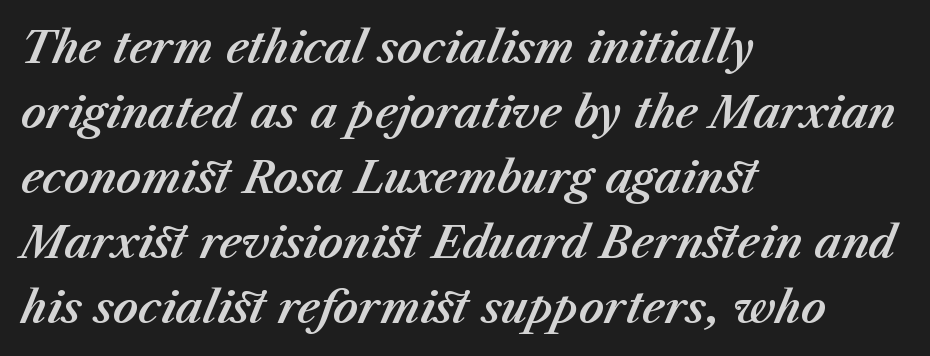
{"italic": "yes", "lean": "right", "slant_degrees": 23, "width": "normal", "stroke_contrast": "medium", "x_height": "medium", "monospaced": "no", "underline": "no", "align": "left", "line_spacing": "normal", "line_spacing_ratio": 1.51, "letter_spacing": "normal", "letter_spacing_em": 0.0, "glyph_px": 43}
